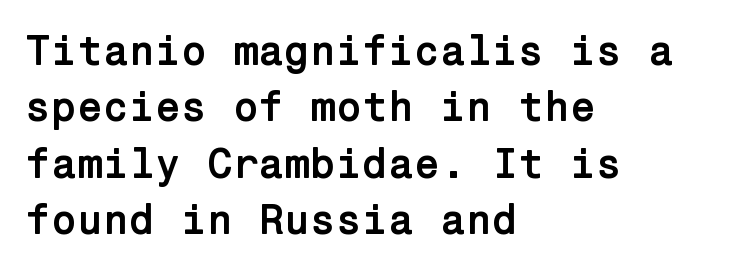
The strip under each line holds only bare page. These lines keep a tight, regular rhythm from letter to letter. Upright lettering throughout. A normal amount of white space separates one row of letters from the next.
